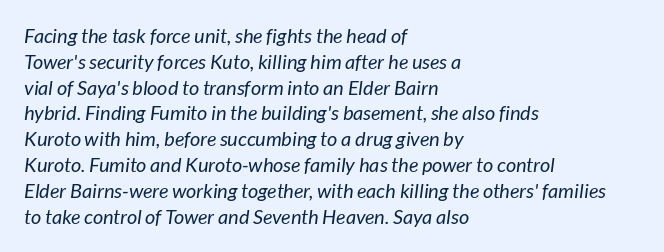
Plain, unruled lines of type. The rendering uses a moderate line-height, typical for paragraphs. Notice how the passage keeps a crisp vertical edge on the left only. No chunkiness to these letters — they're not bold. Letter spacing: default.
